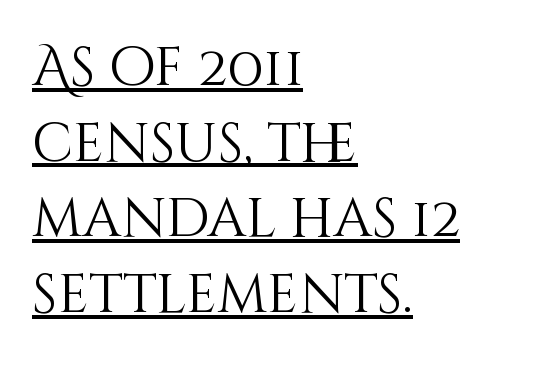
The image shows 54 px light type, upright; set left-aligned, normal line spacing (1.4x), normal letter spacing, underlined; medium stroke contrast and a large x-height.
